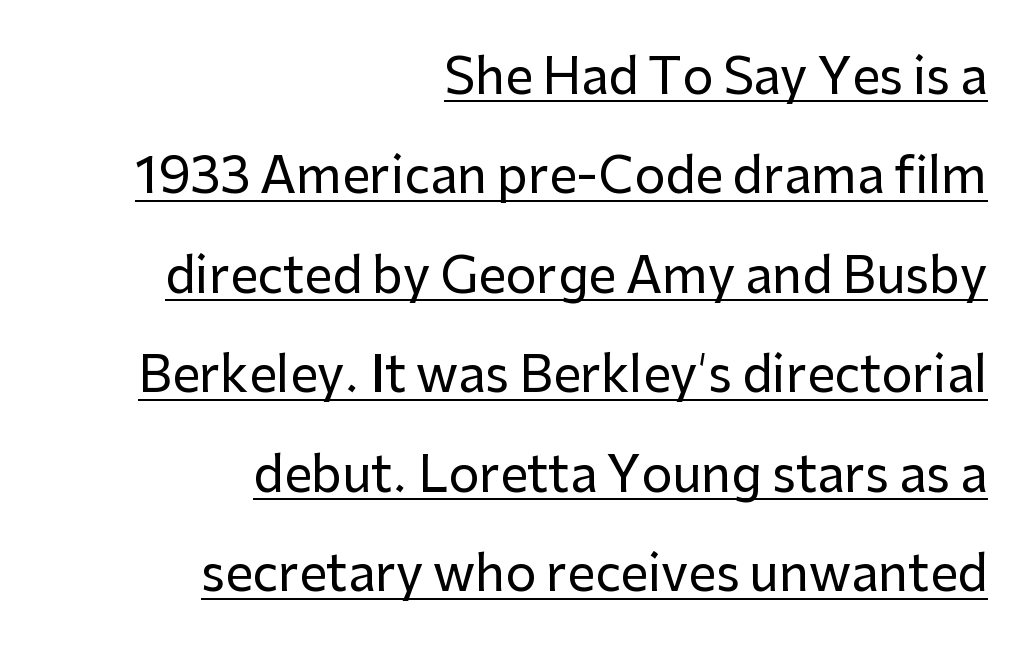
{"serif": "no", "italic": "no", "width": "normal", "stroke_contrast": "low", "x_height": "medium", "monospaced": "no", "underline": "yes", "align": "right", "line_spacing": "loose", "line_spacing_ratio": 2.03, "letter_spacing": "normal", "letter_spacing_em": 0.0, "glyph_px": 49}
